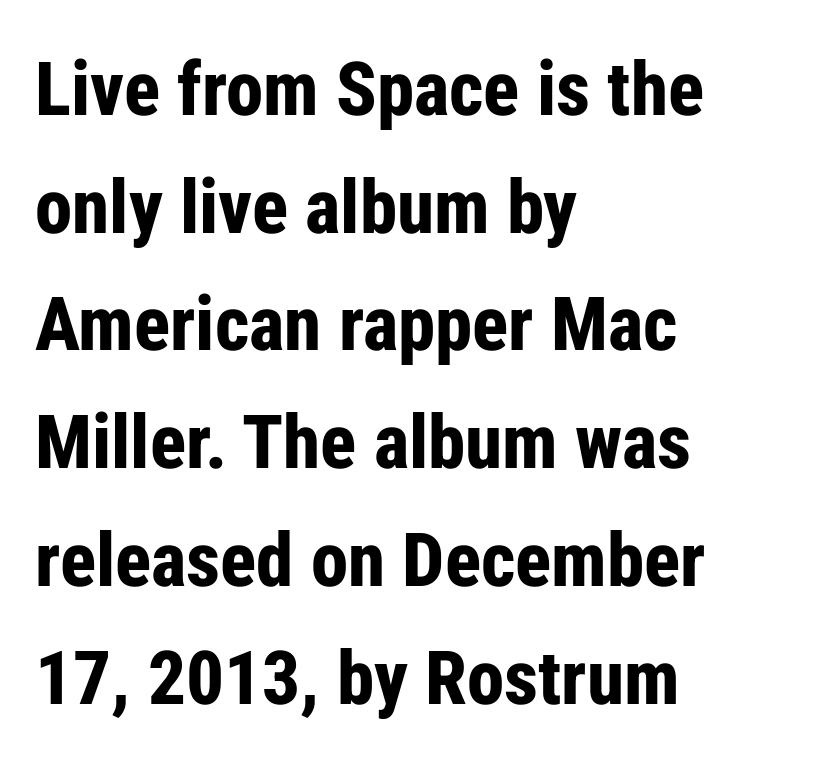
The image shows 75 px bold, condensed sans-serif type, upright; set left-aligned, normal line spacing (1.57x), normal letter spacing, not underlined; low stroke contrast and a medium x-height.
